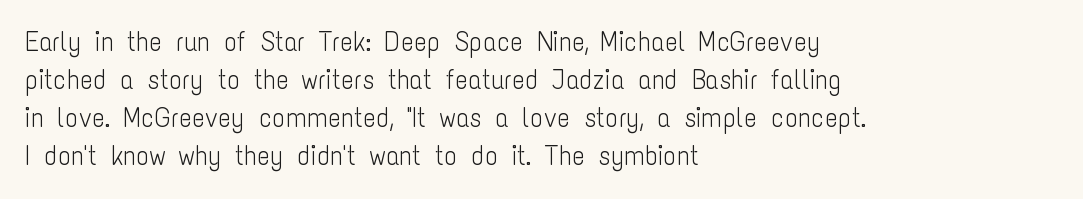
{"italic": "no", "bold": "no", "underline": "no", "align": "left", "line_spacing": "normal", "line_spacing_ratio": 1.41, "letter_spacing": "normal", "letter_spacing_em": 0.0, "glyph_px": 27}
